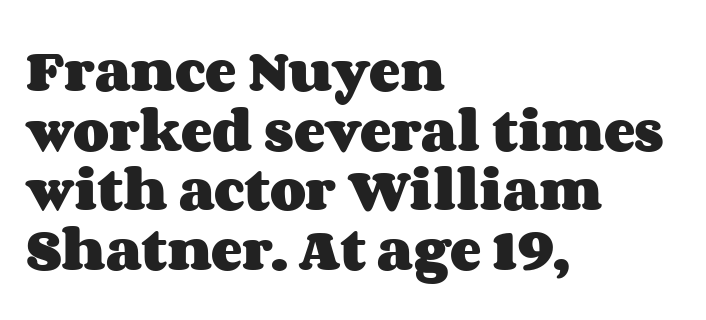
Honestly, the letter spacing is just normal — you wouldn't notice it. Leftover space on each line is placed entirely after the last word. A typesetter would call this proportional, since set widths differ per character. These lines carry a lot of weight — the face is fully bold. Line spacing here is normal.
